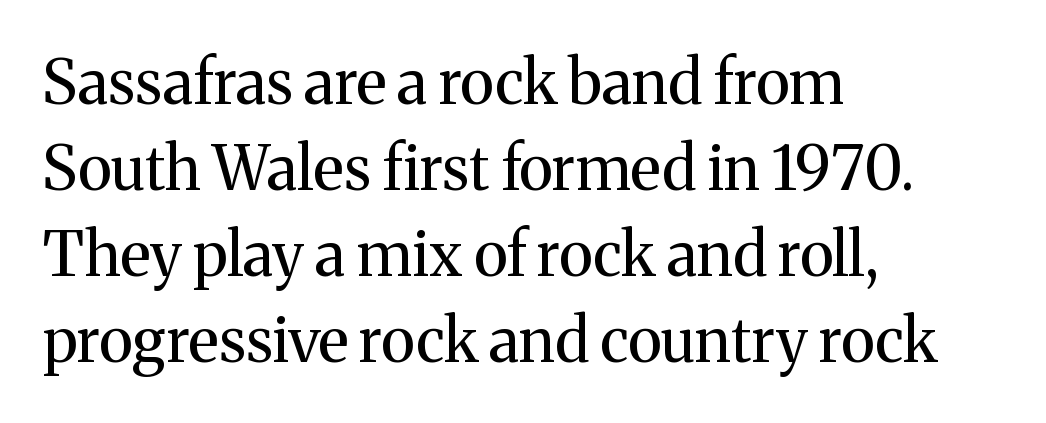
{"serif": "yes", "italic": "no", "bold": "no", "weight": "regular", "width": "normal", "stroke_contrast": "medium", "x_height": "medium", "monospaced": "no", "underline": "no", "align": "left", "line_spacing": "normal", "line_spacing_ratio": 1.41, "letter_spacing": "normal", "letter_spacing_em": 0.0, "glyph_px": 61}
